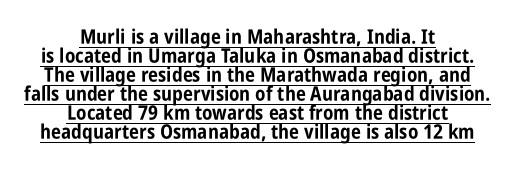
The image shows 20 px bold type, upright; set centered, tight line spacing (0.95x), normal letter spacing, underlined.
